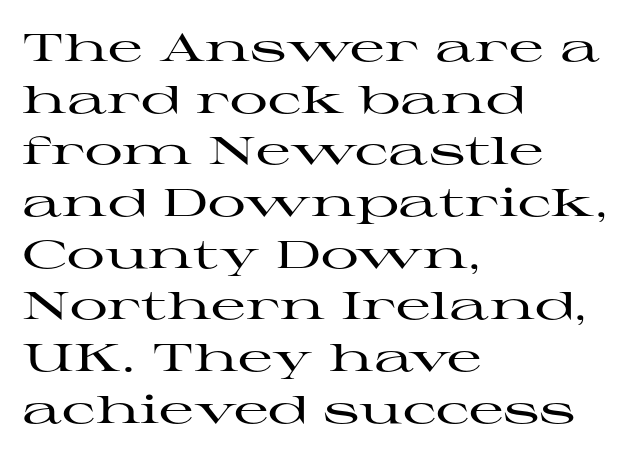
The image shows 38 px wide serif type, upright; set left-aligned, normal line spacing (1.36x), normal letter spacing, not underlined; high stroke contrast and a medium x-height.
